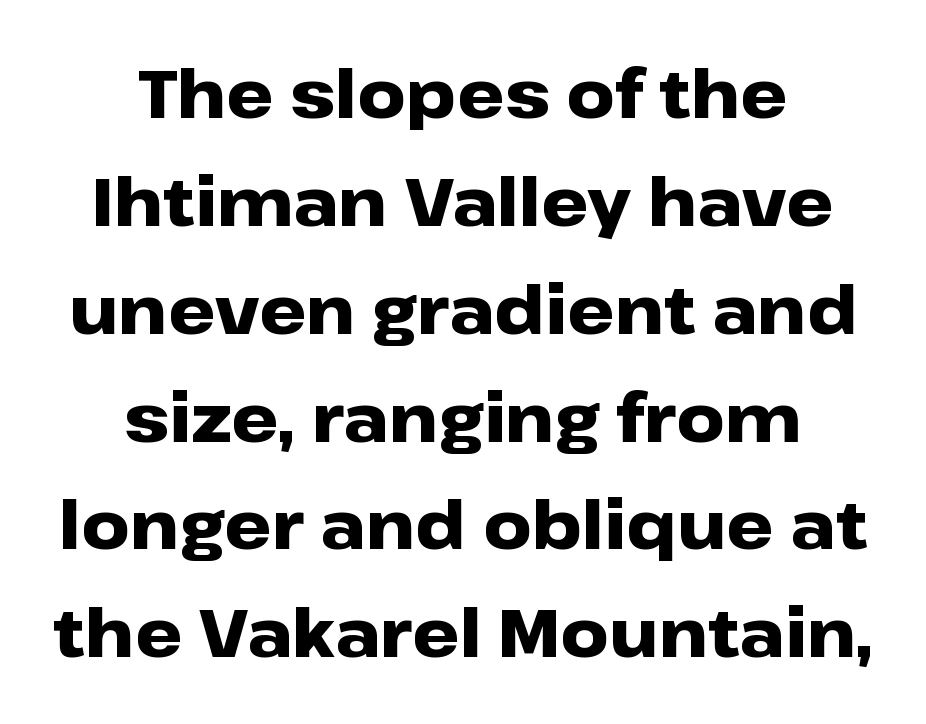
Q: Is the text bold? A: Yes.
Q: Is the text italic (slanted)? A: No, it is upright.
Q: Is the typeface a serif or a sans-serif typeface? A: Sans-serif.
Q: Is the text underlined? A: No.
Q: How is the paragraph aligned? A: Centered.
Q: Is the spacing between letters normal or unusually wide? A: Normal.
Q: Is the spacing between lines tight, normal or loose? A: Normal.
Q: Width (condensed, normal, or wide)? A: Wide.
Q: Stroke contrast? A: Low.
Q: x-height? A: Medium.
Q: Monospaced? A: No.
